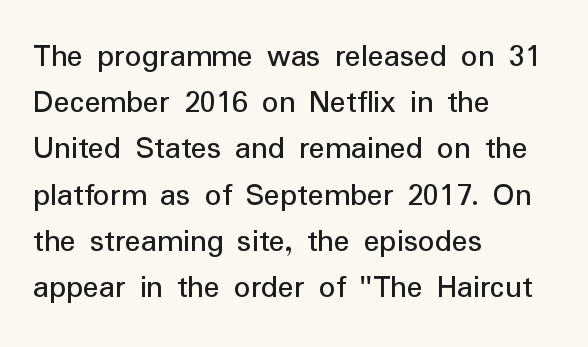
Q: Is the text bold? A: No.
Q: Is the text italic (slanted)? A: No, it is upright.
Q: Is the typeface a serif or a sans-serif typeface? A: Sans-serif.
Q: Is the text underlined? A: No.
Q: How is the paragraph aligned? A: Left-aligned.
Q: Is the spacing between letters normal or unusually wide? A: Normal.
Q: Is the spacing between lines tight, normal or loose? A: Normal.
Q: Width (condensed, normal, or wide)? A: Normal.
Q: Stroke contrast? A: Low.
Q: x-height? A: Medium.
Q: Monospaced? A: No.
